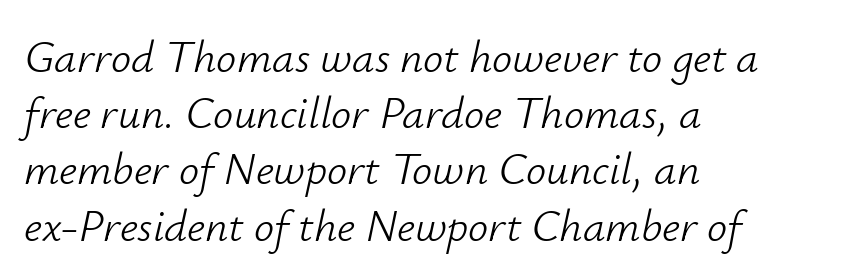
The image shows 45 px light type, italic (leaning right); set left-aligned, normal line spacing (1.25x), normal letter spacing, not underlined; low stroke contrast and a small x-height.
